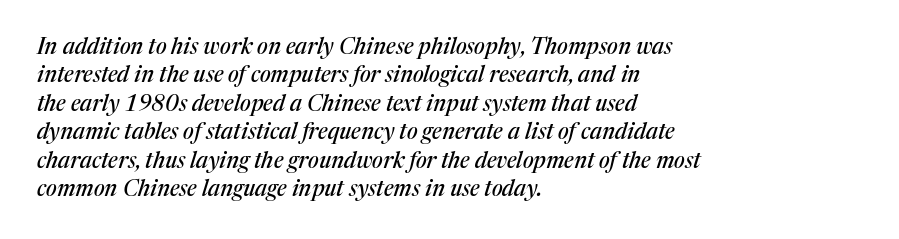
Here the glyphs are tracked normally, forming tight word shapes. The setting favours the left margin, as ordinary paragraphs usually do. Line spacing here is normal. Does the lettering tilt? It does — this is italic. Words float on clear page, feet unadorned.
